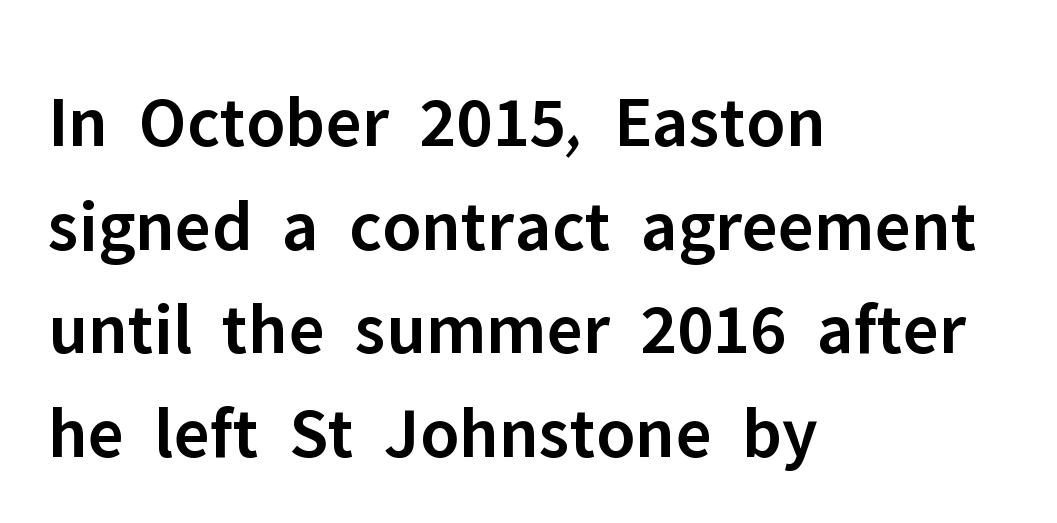
Where is the straight margin? On the left. The tracking reads as untouched default to a designer's eye. Here the designer chose a conventional face with non-uniform glyph widths. A typesetter would mark this as roman, not italic. A normal amount of white space separates one row of letters from the next.
